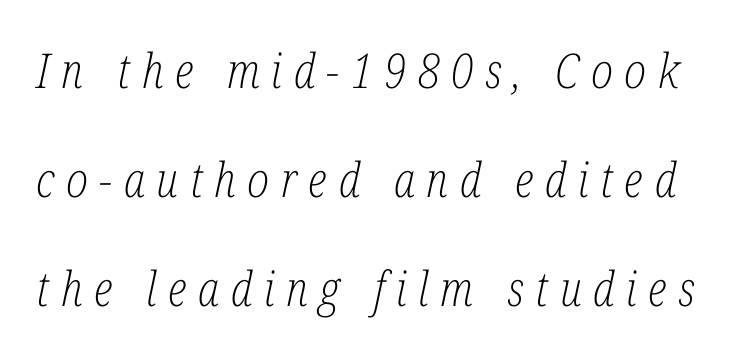
{"serif": "yes", "italic": "yes", "lean": "right", "slant_degrees": 12, "bold": "no", "weight": "light", "width": "condensed", "stroke_contrast": "low", "x_height": "medium", "monospaced": "no", "underline": "no", "line_spacing": "loose", "line_spacing_ratio": 2.27, "letter_spacing": "wide", "letter_spacing_em": 0.24, "glyph_px": 48}
